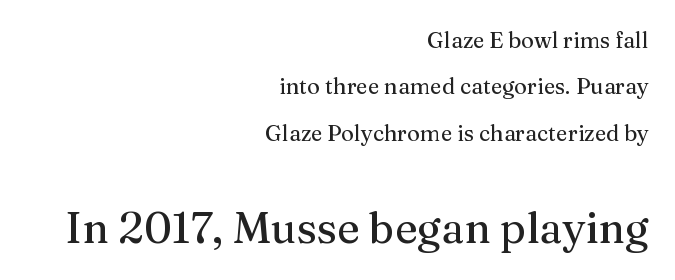
Q: Is the text italic (slanted)? A: No, it is upright.
Q: Is the typeface a serif or a sans-serif typeface? A: Serif.
Q: Is the text underlined? A: No.
Q: How is the paragraph aligned? A: Right-aligned.
Q: Is the spacing between letters normal or unusually wide? A: Normal.
Q: Is the spacing between lines tight, normal or loose? A: Loose.
Q: Which block of text is set in a larger size, the first (top) or the second (bottom)? A: The second (bottom) one.
Q: Width (condensed, normal, or wide)? A: Normal.
Q: Stroke contrast? A: Medium.
Q: x-height? A: Medium.
Q: Monospaced? A: No.
